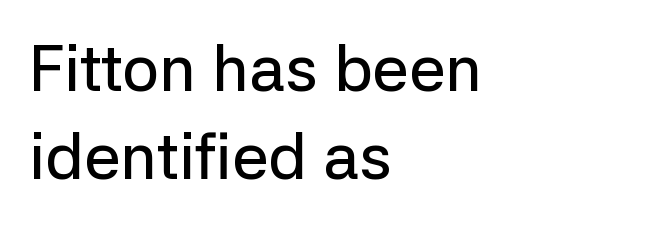
{"serif": "no", "italic": "no", "width": "normal", "stroke_contrast": "low", "x_height": "medium", "monospaced": "no", "underline": "no", "align": "left", "line_spacing": "normal", "line_spacing_ratio": 1.36, "letter_spacing": "normal", "letter_spacing_em": 0.0, "glyph_px": 65}
